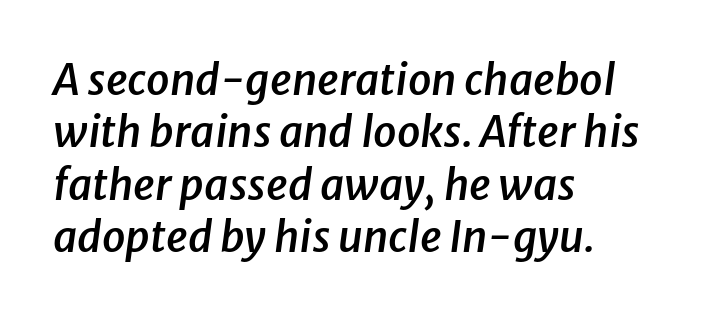
The image shows 42 px semibold type, italic (leaning right); set left-aligned, normal line spacing (1.25x), normal letter spacing, not underlined; low stroke contrast and a medium x-height.
